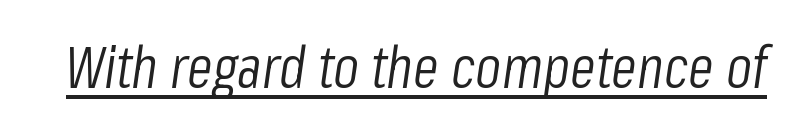
Q: Is the text bold? A: No.
Q: Is the text italic (slanted)? A: Yes, it leans right by about 8 degrees.
Q: Is the text underlined? A: Yes.
Q: Is the spacing between letters normal or unusually wide? A: Normal.
Q: Width (condensed, normal, or wide)? A: Condensed.
Q: Stroke contrast? A: Low.
Q: x-height? A: Medium.
Q: Monospaced? A: No.
